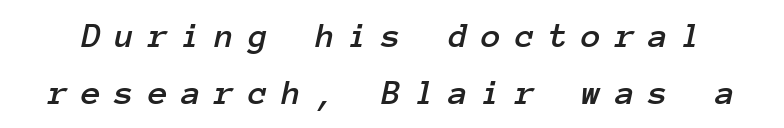
Style check: oblique. Lines of text with bare space underneath. The lines sit at an ordinary, default distance from one another. The passage shown has open, widely tracked lettering throughout. Each letter, wide or thin by design, is forced into the same width here.
